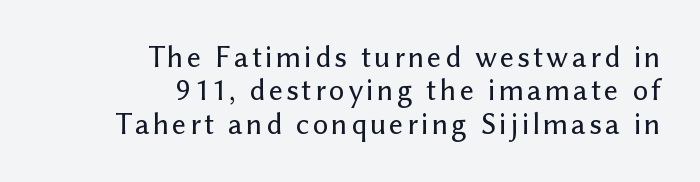
Q: Is the text italic (slanted)? A: No, it is upright.
Q: Is the typeface a serif or a sans-serif typeface? A: Sans-serif.
Q: Is the text underlined? A: No.
Q: How is the paragraph aligned? A: Right-aligned.
Q: Is the spacing between lines tight, normal or loose? A: Tight.
Q: Width (condensed, normal, or wide)? A: Normal.
Q: Stroke contrast? A: Low.
Q: x-height? A: Medium.
Q: Monospaced? A: No.
